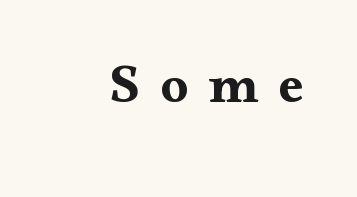
The image shows 55 px bold, wide serif type, upright; set unusually wide letter spacing (+0.36 em), not underlined; medium stroke contrast and a small x-height.
